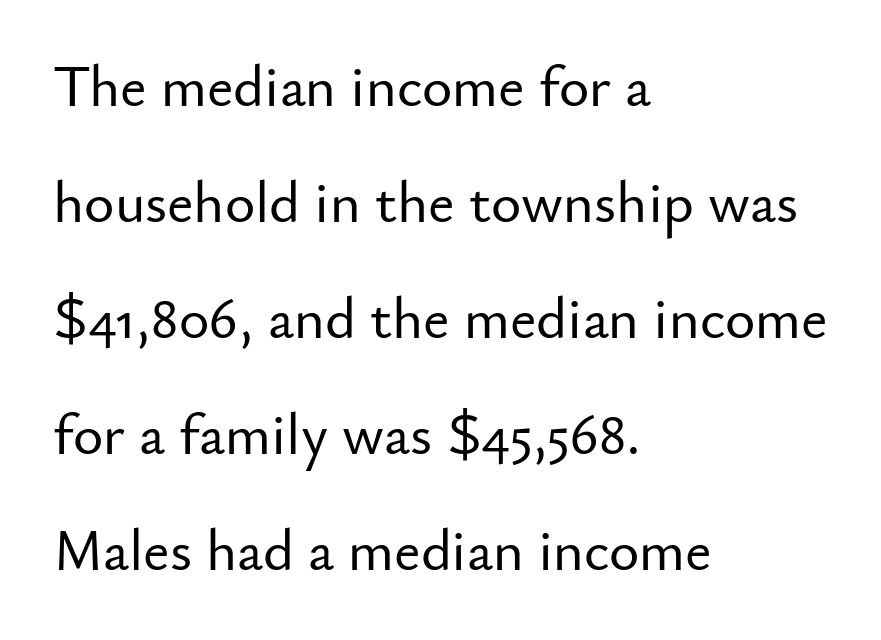
{"serif": "no", "italic": "no", "width": "normal", "stroke_contrast": "low", "x_height": "small", "monospaced": "no", "underline": "no", "align": "left", "line_spacing": "loose", "line_spacing_ratio": 2.0, "letter_spacing": "normal", "letter_spacing_em": 0.0, "glyph_px": 58}
